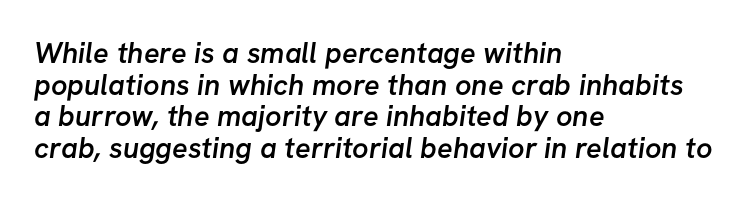
{"serif": "no", "bold": "semi", "weight": "semibold", "width": "normal", "stroke_contrast": "low", "x_height": "medium", "monospaced": "no", "underline": "no", "align": "left", "line_spacing": "tight", "line_spacing_ratio": 1.09, "letter_spacing": "normal", "letter_spacing_em": 0.0, "glyph_px": 29}
